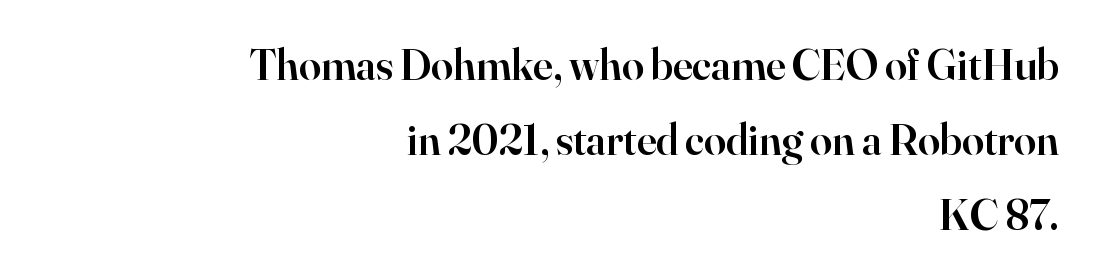
The image shows 44 px semibold serif type, upright; set right-aligned, line spacing 1.71x, normal letter spacing, not underlined; high stroke contrast and a small x-height.
